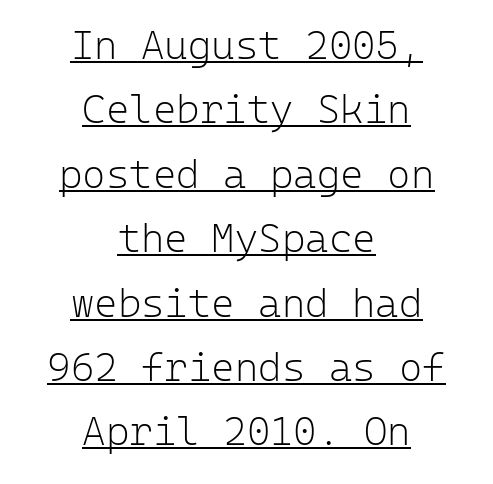
The lettering holds an erect, upright posture throughout. Line starts and ends both wander, symmetrically. Look at the tracking — it's just the regular setting, nothing added. These lines are rendered in a fixed-pitch font. Successive baselines arrive at the customary interval. The font is comparable to plain body text, perhaps lighter.
